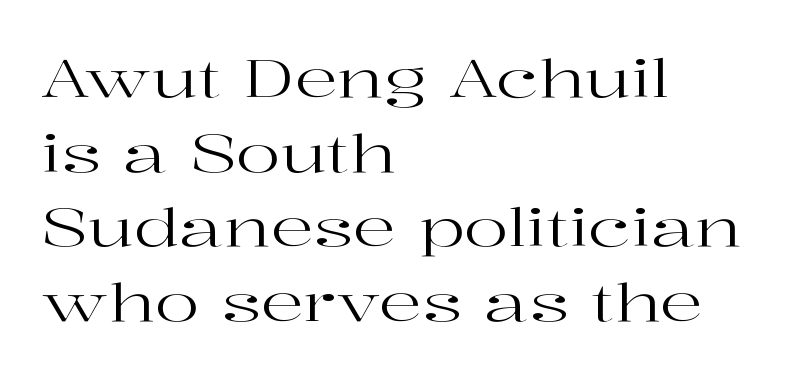
Stems here are at most as thick as an everyday book face. The lettering holds an erect, upright posture throughout. The space between consecutive lines is moderate. Letters rest on an invisible, unmarked baseline. Type style note: has serifs. These lines are rendered in a variable-pitch font.
